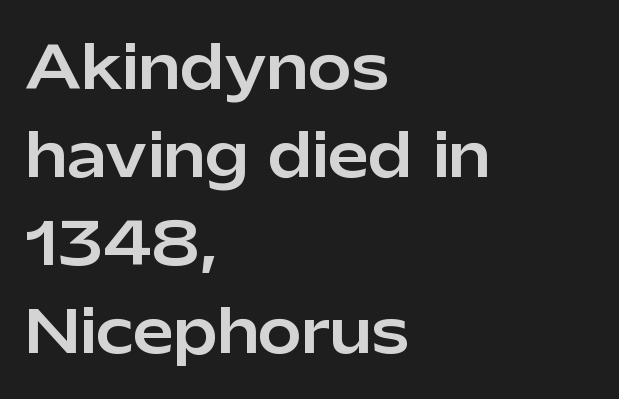
The image shows 58 px sans-serif type, upright; set left-aligned, normal line spacing (1.52x), normal letter spacing, not underlined; low stroke contrast and a medium x-height.
